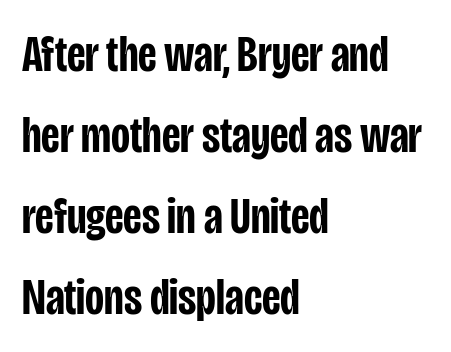
The image shows 52 px semibold, condensed sans-serif type, upright; set left-aligned, normal line spacing (1.56x), normal letter spacing, not underlined; low stroke contrast and a large x-height.
